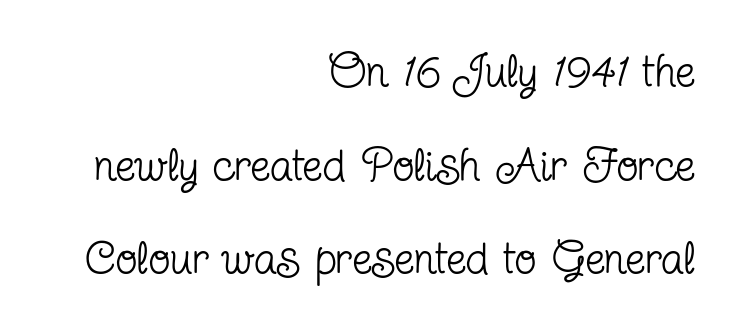
Q: Is the text bold? A: No.
Q: Is the text italic (slanted)? A: No, it is upright.
Q: Is the typeface a serif or a sans-serif typeface? A: Serif.
Q: Is the text underlined? A: No.
Q: How is the paragraph aligned? A: Right-aligned.
Q: Is the spacing between letters normal or unusually wide? A: Normal.
Q: Is the spacing between lines tight, normal or loose? A: Loose.
Q: Width (condensed, normal, or wide)? A: Condensed.
Q: Stroke contrast? A: Low.
Q: x-height? A: Medium.
Q: Monospaced? A: No.
